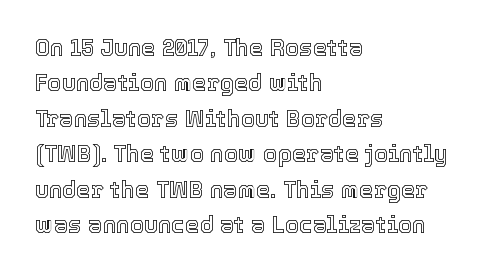
Q: Is the text italic (slanted)? A: No, it is upright.
Q: Is the text underlined? A: No.
Q: How is the paragraph aligned? A: Left-aligned.
Q: Is the spacing between letters normal or unusually wide? A: Normal.
Q: Is the spacing between lines tight, normal or loose? A: Normal.
